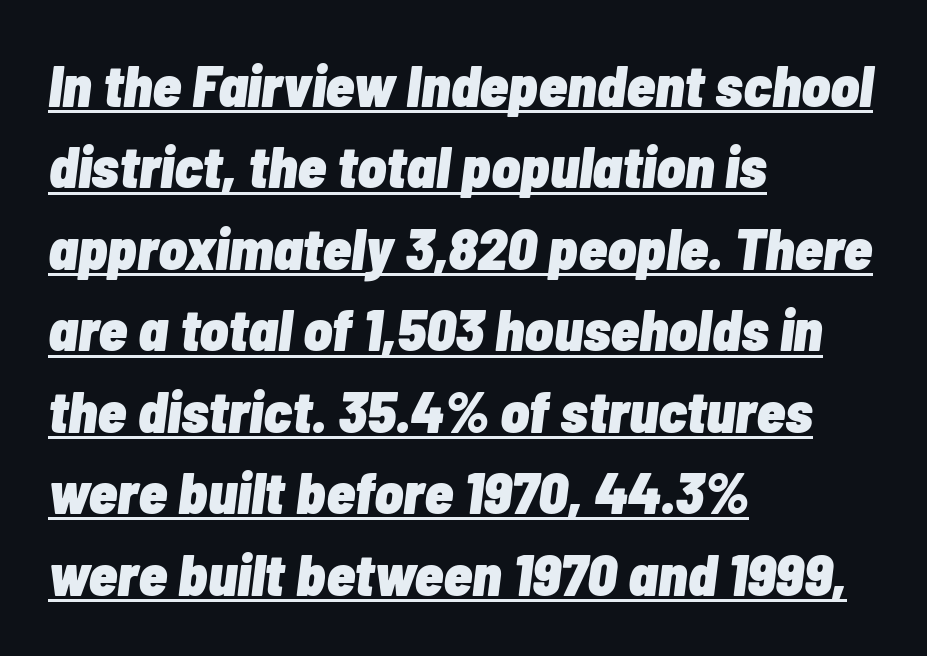
The sample has been set heavy, in full bold. Think of a printed novel: that variable character pitch is what you see here. Quick note: interline space is typical. A rule runs beneath these lines of type. The typography opts for an oblique posture over an upright one. The typesetter chose a ragged-right arrangement here.
